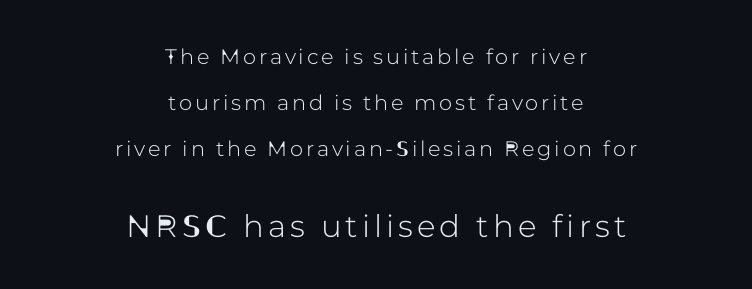
The image shows 31 px sans-serif type, upright; set centered, loose line spacing (2.2x), not underlined; the second (bottom) block is 1.48x larger; low stroke contrast and a medium x-height.
